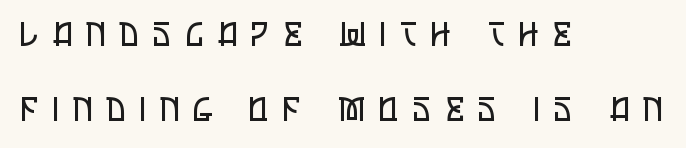
The image shows 33 px regular-weight, condensed sans-serif type, upright; set left-aligned, loose line spacing (2.26x), unusually wide letter spacing (+0.43 em), not underlined; low stroke contrast and a large x-height.
